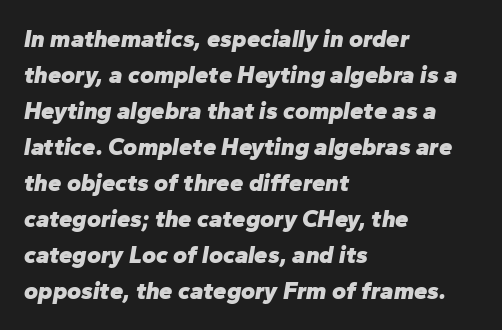
Slant detected: the letters are inclined. Regular leading. The glyphs have the mass of a bold cut. Line beginnings align vertically; line endings do not.
